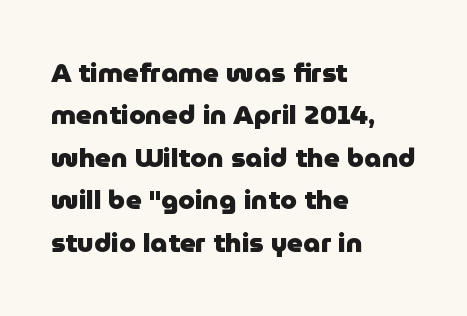
{"italic": "no", "bold": "yes", "underline": "no", "align": "left", "line_spacing": "normal", "line_spacing_ratio": 1.57, "letter_spacing": "normal", "letter_spacing_em": 0.0, "glyph_px": 27}
